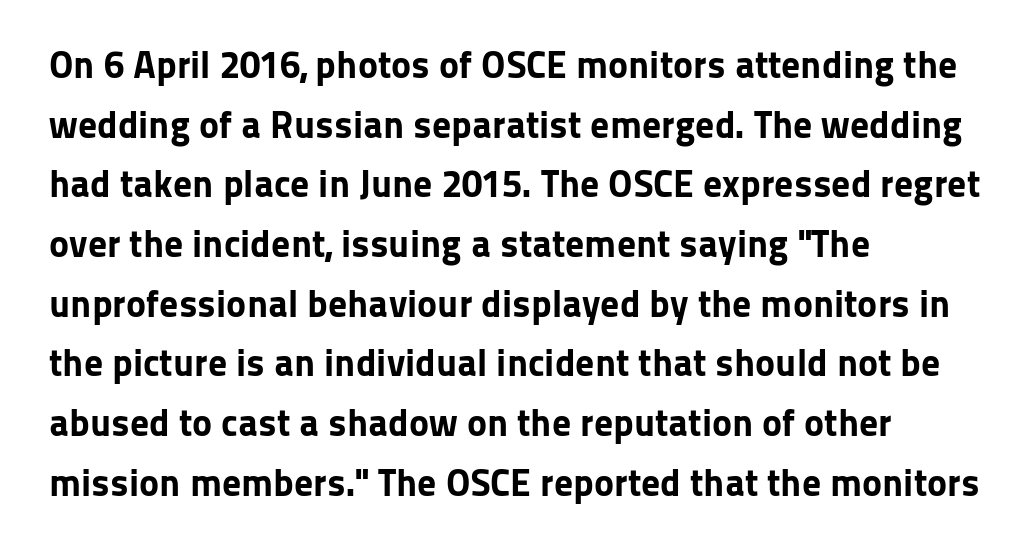
The image shows 38 px bold sans-serif type, upright; set left-aligned, normal line spacing (1.57x), normal letter spacing, not underlined; low stroke contrast and a medium x-height.
